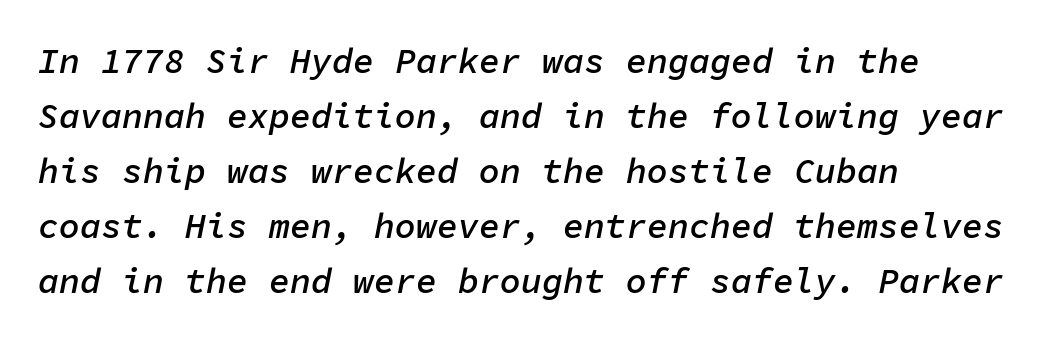
The image shows 35 px semibold type, italic (leaning right), monospaced; set left-aligned, normal line spacing (1.57x), normal letter spacing, not underlined; low stroke contrast and a medium x-height.
